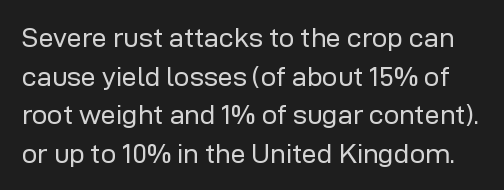
Q: Is the text bold? A: No.
Q: Is the text italic (slanted)? A: No, it is upright.
Q: Is the text underlined? A: No.
Q: Is the spacing between letters normal or unusually wide? A: Normal.
Q: Is the spacing between lines tight, normal or loose? A: Normal.
